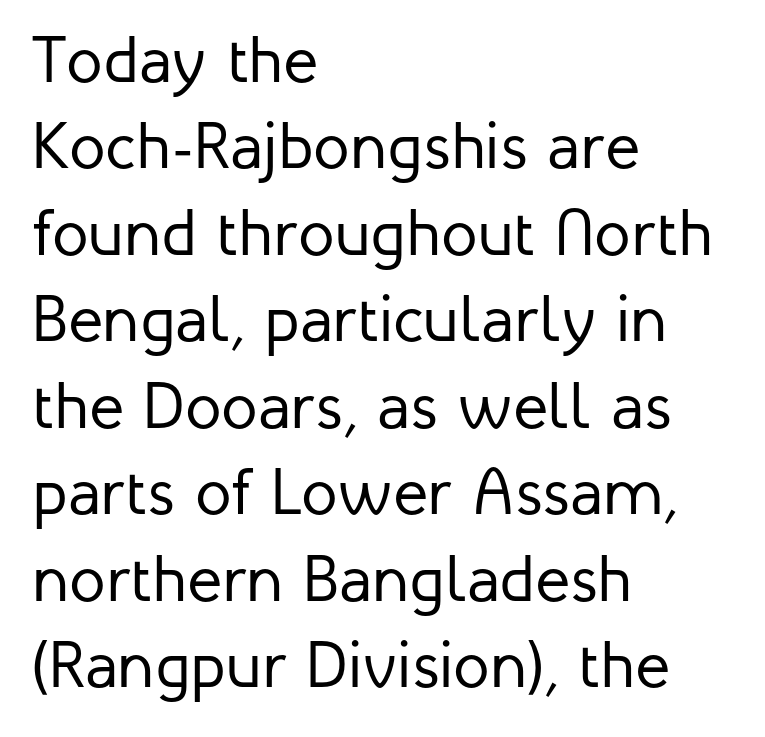
The image shows 66 px regular-weight sans-serif type, upright; set left-aligned, normal line spacing (1.31x), normal letter spacing, not underlined; low stroke contrast and a medium x-height.
